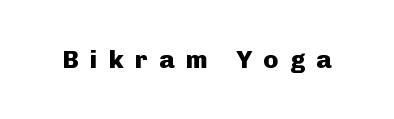
{"italic": "no", "bold": "yes", "underline": "no", "letter_spacing": "wide", "letter_spacing_em": 0.46, "glyph_px": 25}
